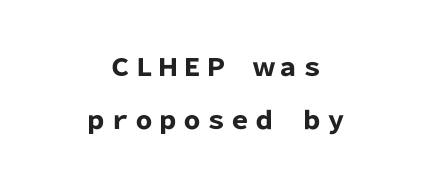
Q: Is the text bold? A: Yes.
Q: Is the text italic (slanted)? A: No, it is upright.
Q: Is the text underlined? A: No.
Q: How is the paragraph aligned? A: Centered.
Q: Is the spacing between letters normal or unusually wide? A: Normal.
Q: Is the spacing between lines tight, normal or loose? A: Loose.
